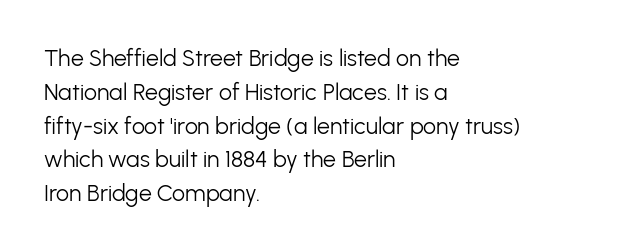
Q: Is the text bold? A: No.
Q: Is the text italic (slanted)? A: No, it is upright.
Q: Is the text underlined? A: No.
Q: How is the paragraph aligned? A: Left-aligned.
Q: Is the spacing between letters normal or unusually wide? A: Normal.
Q: Is the spacing between lines tight, normal or loose? A: Normal.
